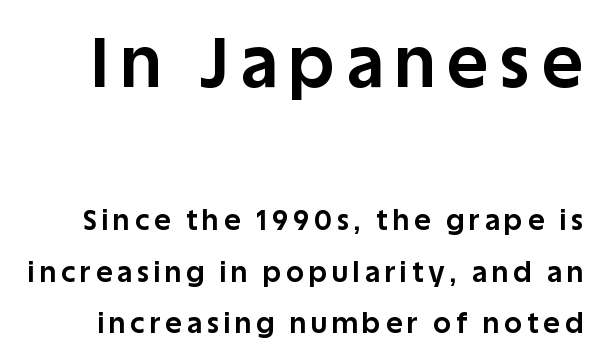
Q: Is the text bold? A: Yes.
Q: Is the text italic (slanted)? A: No, it is upright.
Q: Is the typeface a serif or a sans-serif typeface? A: Sans-serif.
Q: Is the text underlined? A: No.
Q: Which block of text is set in a larger size, the first (top) or the second (bottom)? A: The first (top) one.
Q: Width (condensed, normal, or wide)? A: Normal.
Q: Stroke contrast? A: Low.
Q: x-height? A: Large.
Q: Monospaced? A: No.
